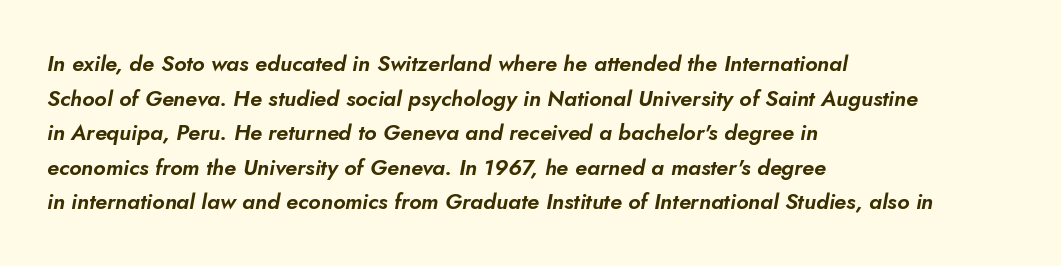
Rule under the text: the space is simply empty. Observe the ordinary spacing: letters are neighbours, not strangers. The designer left line spacing at the default. This sample is left-justified, so line endings fall wherever the words run out. The font's italic variant was chosen for this text.
